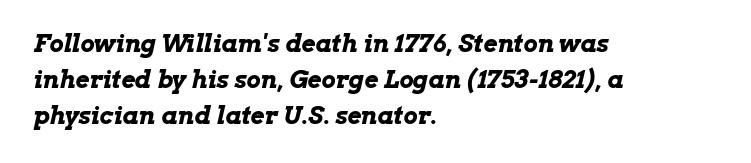
The image shows 24 px bold type, italic (leaning right); set left-aligned, normal line spacing (1.49x), normal letter spacing, not underlined.
